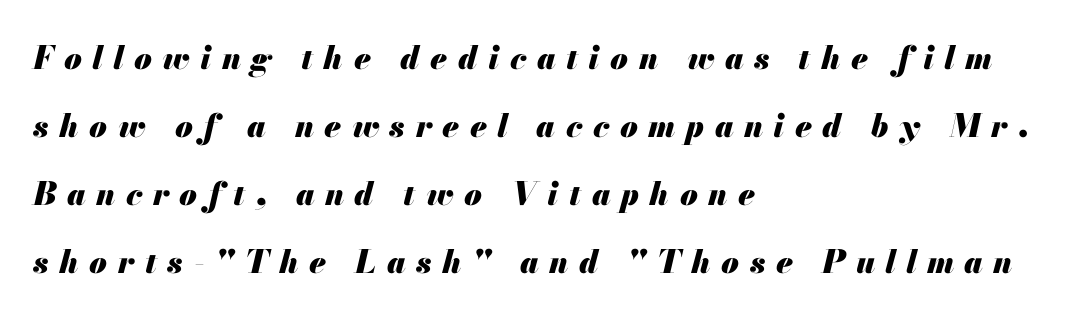
{"italic": "yes", "lean": "right", "slant_degrees": 13, "bold": "yes", "weight": "heavy", "width": "normal", "stroke_contrast": "medium", "x_height": "small", "monospaced": "no", "underline": "no", "align": "left", "line_spacing": "loose", "line_spacing_ratio": 2.13, "letter_spacing": "wide", "letter_spacing_em": 0.33, "glyph_px": 32}
